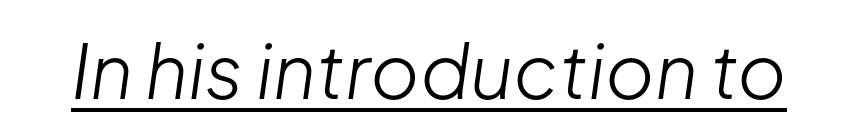
Q: Is the text bold? A: No.
Q: Is the text italic (slanted)? A: Yes, it leans right by about 8 degrees.
Q: Is the text underlined? A: Yes.
Q: Is the spacing between letters normal or unusually wide? A: Normal.
Q: Width (condensed, normal, or wide)? A: Normal.
Q: Stroke contrast? A: Low.
Q: x-height? A: Medium.
Q: Monospaced? A: No.
